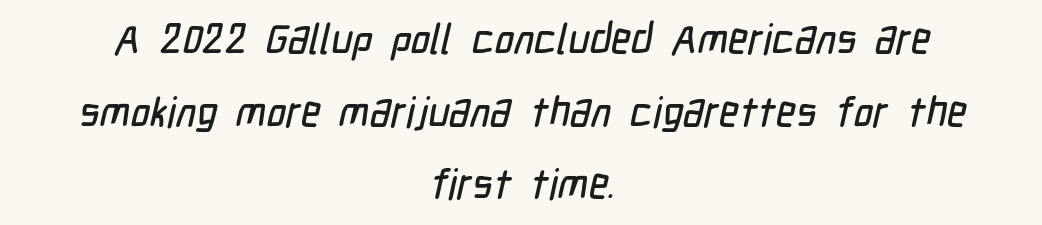
The words here are not underlined. Caption: standard tracking, unaltered. These lines are centered, leaving both edges ragged. Type style note: lacks serifs. Spacing verdict: proportional, widths tailored to each character.
